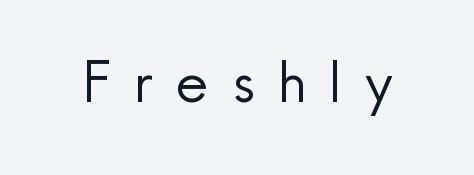
The image shows 57 px regular-weight sans-serif type, upright; set unusually wide letter spacing (+0.41 em), not underlined; a small x-height.
